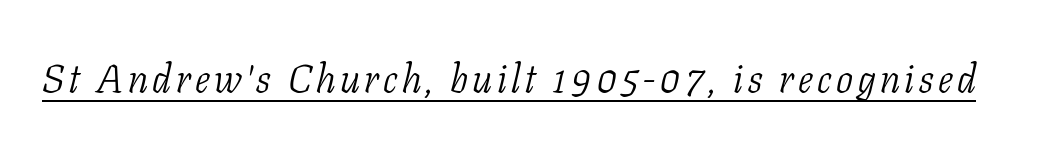
Serifs: yes, visible at the terminals of the letterforms. The passage shown is typed in a proportional face where columns would drift. Stroke thickness stays within the range of a standard reading face or lighter. Descenders here cross a horizontal rule under the line. A typesetter would mark this as italic.
